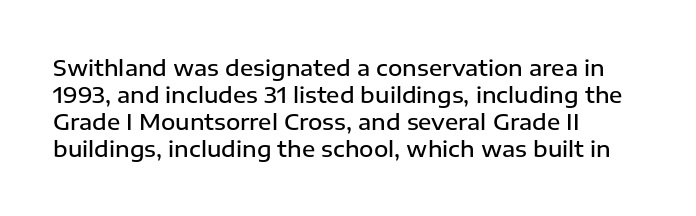
The gap between lines stays unmarked. Casual observation: everything's shoved over to the left. The glyphs have the mass of a demibold cut, below bold. The lettering stays uniformly vertical, giving the passage a roman look. Honestly, the letter spacing is just normal — you wouldn't notice it.
